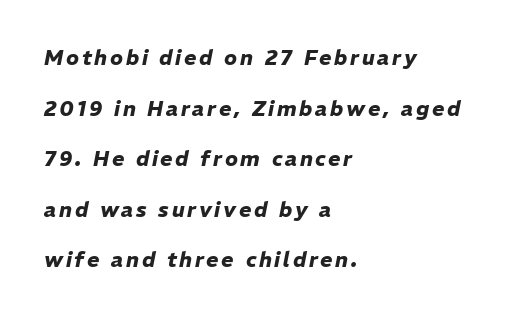
Rows of type keep a wide berth in the vertical direction. Decoration check: the copy has no underline. Where is the straight margin? On the left. Emphasis by weight is at full strength: bold.
